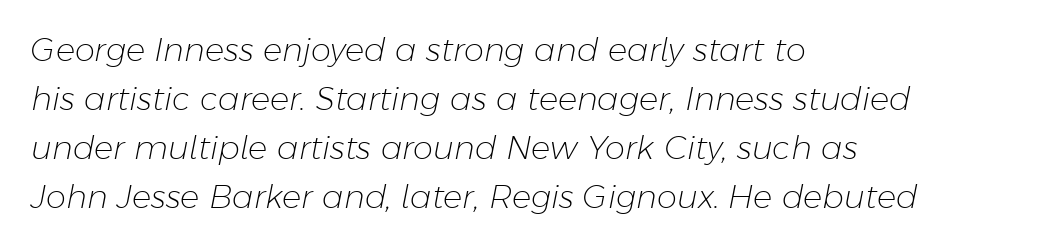
Plain, unruled lines of type. A typesetter would call this proportional, since set widths differ per character. Typeset ragged right — the left edge is the straight one. Regarding leading, the lines here are spaced in the standard way. The font's italic variant was chosen for this text.
